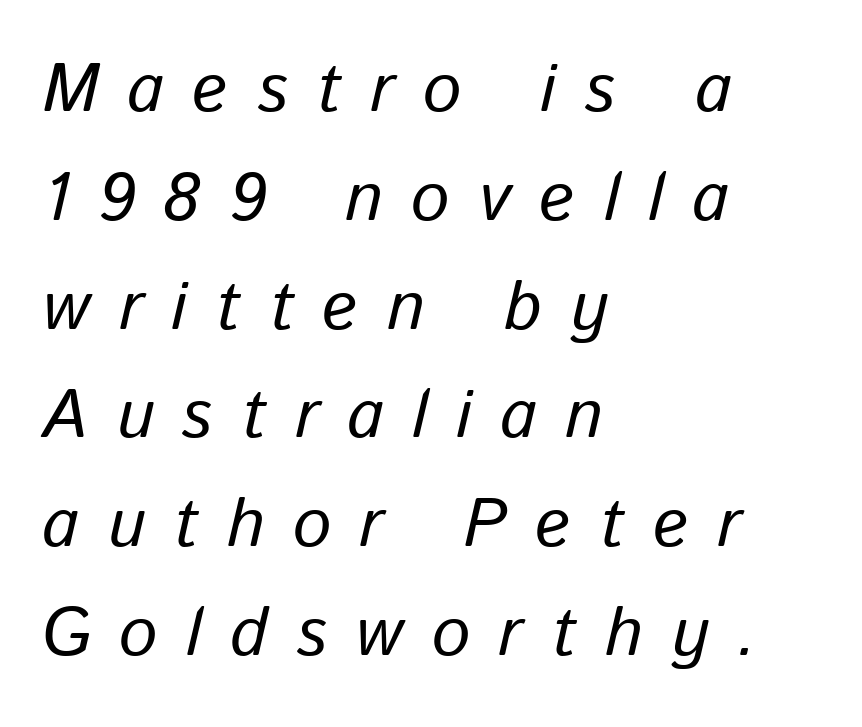
{"italic": "yes", "lean": "right", "slant_degrees": 13, "width": "normal", "stroke_contrast": "low", "x_height": "medium", "monospaced": "no", "underline": "no", "align": "left", "line_spacing": "normal", "line_spacing_ratio": 1.6, "letter_spacing": "wide", "letter_spacing_em": 0.42, "glyph_px": 68}
